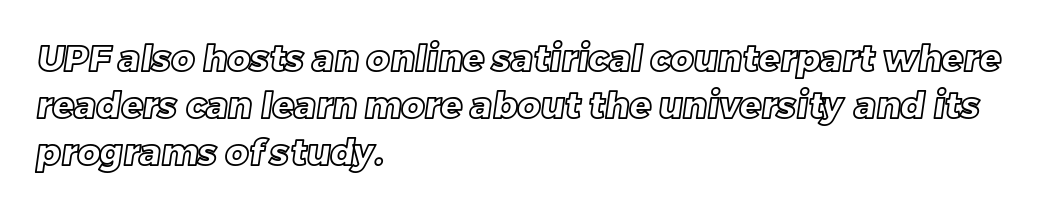
The image shows 36 px text type; set left-aligned, normal line spacing (1.31x), normal letter spacing, not underlined; a large x-height.
